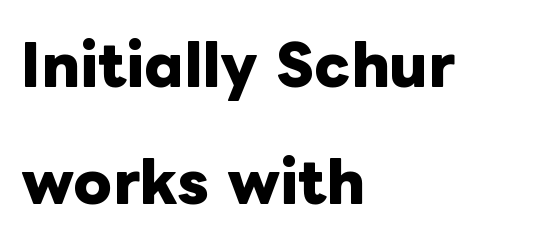
Q: Is the text bold? A: Yes.
Q: Is the text italic (slanted)? A: No, it is upright.
Q: Is the text underlined? A: No.
Q: How is the paragraph aligned? A: Left-aligned.
Q: Is the spacing between letters normal or unusually wide? A: Normal.
Q: Is the spacing between lines tight, normal or loose? A: Loose.
Q: Width (condensed, normal, or wide)? A: Normal.
Q: Stroke contrast? A: Low.
Q: x-height? A: Medium.
Q: Monospaced? A: No.
